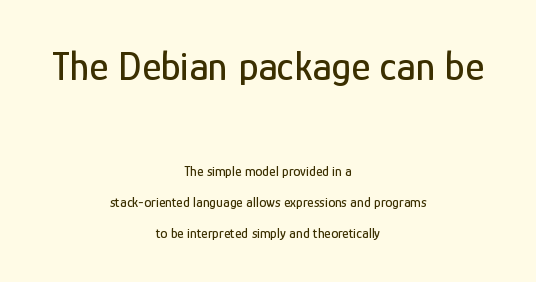
{"serif": "no", "italic": "no", "width": "condensed", "stroke_contrast": "low", "x_height": "medium", "monospaced": "no", "underline": "no", "align": "center", "line_spacing": "loose", "line_spacing_ratio": 2.21, "letter_spacing": "normal", "letter_spacing_em": 0.0, "larger_block": "first", "size_ratio": 2.93, "glyph_px": 41}
